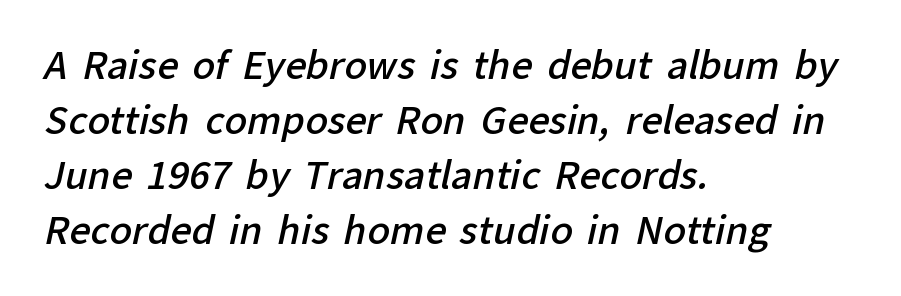
Q: Is the text bold? A: Semi-bold.
Q: Is the typeface a serif or a sans-serif typeface? A: Sans-serif.
Q: Is the text underlined? A: No.
Q: How is the paragraph aligned? A: Left-aligned.
Q: Is the spacing between letters normal or unusually wide? A: Normal.
Q: Is the spacing between lines tight, normal or loose? A: Normal.
Q: Width (condensed, normal, or wide)? A: Normal.
Q: Stroke contrast? A: Low.
Q: x-height? A: Medium.
Q: Monospaced? A: No.
